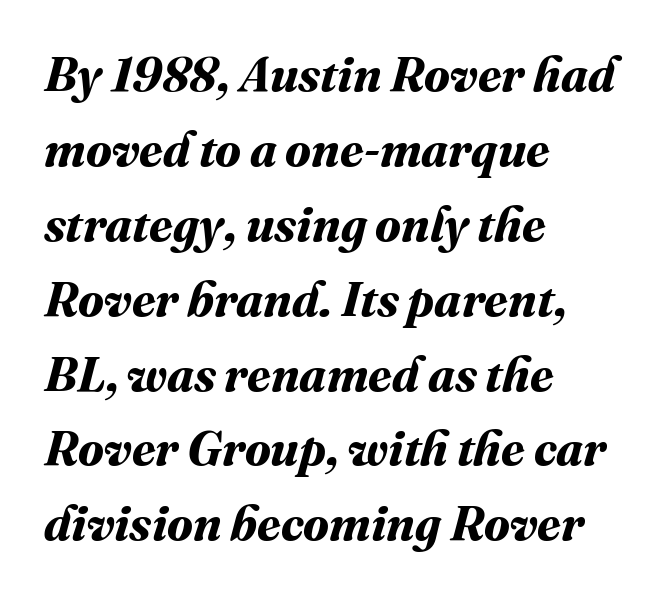
The image shows 48 px bold type; set left-aligned, normal line spacing (1.56x), normal letter spacing, not underlined; medium stroke contrast and a medium x-height.
